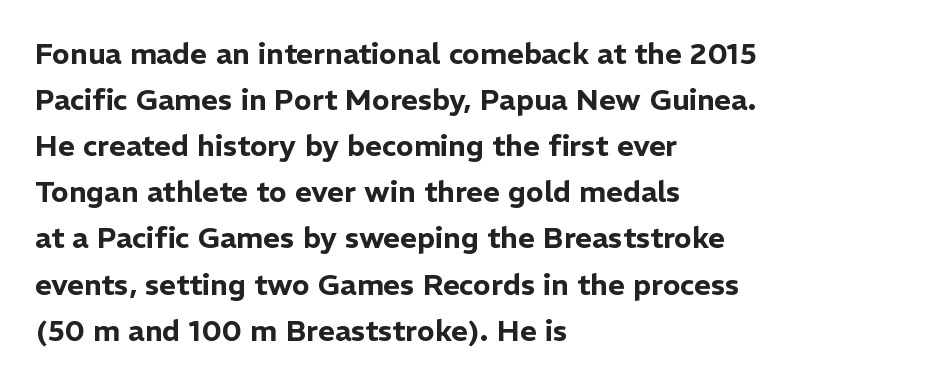
Q: Is the text italic (slanted)? A: No, it is upright.
Q: Is the typeface a serif or a sans-serif typeface? A: Sans-serif.
Q: Is the text underlined? A: No.
Q: How is the paragraph aligned? A: Left-aligned.
Q: Is the spacing between letters normal or unusually wide? A: Normal.
Q: Is the spacing between lines tight, normal or loose? A: Normal.
Q: Width (condensed, normal, or wide)? A: Normal.
Q: Stroke contrast? A: Low.
Q: x-height? A: Medium.
Q: Monospaced? A: No.
